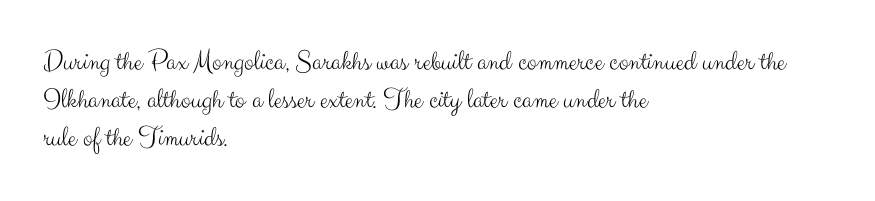
The image shows 29 px light sans-serif type; set left-aligned, normal line spacing (1.31x), normal letter spacing, not underlined; medium stroke contrast and a small x-height.
